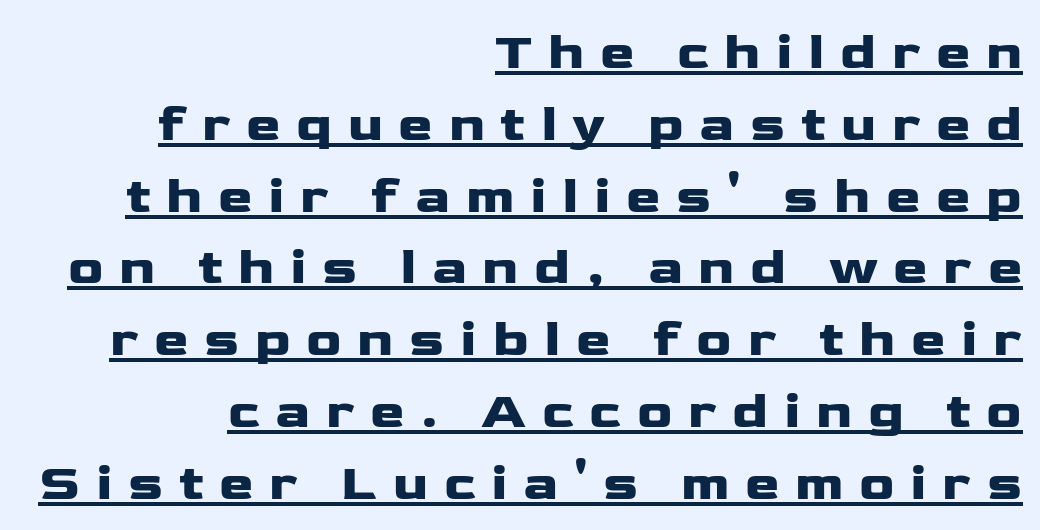
Letter spacing: wide. No feet cap the strokes, marking this as sans-serif type. Unlike italic type, these characters show no tilt at all. The rendering uses the underline text-decoration. These lines sit exactly where default settings would place them.
